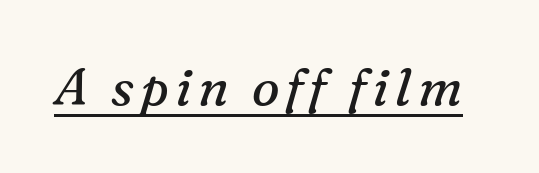
{"serif": "yes", "italic": "yes", "lean": "right", "slant_degrees": 16, "bold": "no", "weight": "regular", "width": "normal", "stroke_contrast": "medium", "x_height": "medium", "monospaced": "no", "underline": "yes", "glyph_px": 52}
